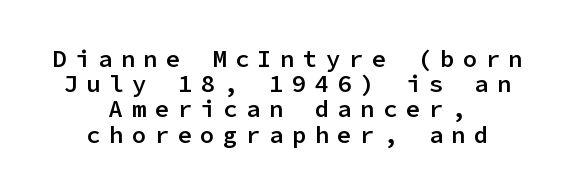
Q: Is the text bold? A: Semi-bold.
Q: Is the text italic (slanted)? A: No, it is upright.
Q: Is the text underlined? A: No.
Q: How is the paragraph aligned? A: Centered.
Q: Is the spacing between letters normal or unusually wide? A: Unusually wide.
Q: Is the spacing between lines tight, normal or loose? A: Tight.
